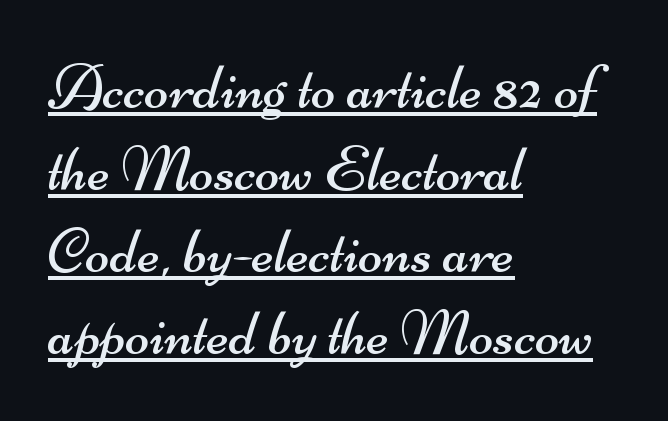
Q: Is the text bold? A: No.
Q: Is the typeface a serif or a sans-serif typeface? A: Sans-serif.
Q: Is the text underlined? A: Yes.
Q: How is the paragraph aligned? A: Left-aligned.
Q: Is the spacing between letters normal or unusually wide? A: Normal.
Q: Is the spacing between lines tight, normal or loose? A: Normal.
Q: Width (condensed, normal, or wide)? A: Wide.
Q: Stroke contrast? A: Medium.
Q: x-height? A: Small.
Q: Monospaced? A: No.
